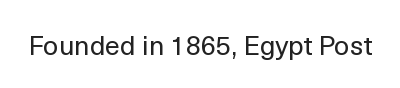
{"italic": "no", "bold": "no", "underline": "no", "letter_spacing": "normal", "letter_spacing_em": 0.0, "glyph_px": 27}
